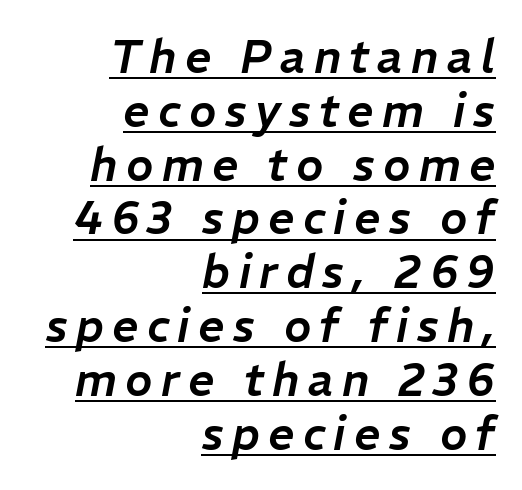
Q: Is the text italic (slanted)? A: Yes, it leans right by about 11 degrees.
Q: Is the text underlined? A: Yes.
Q: How is the paragraph aligned? A: Right-aligned.
Q: Width (condensed, normal, or wide)? A: Normal.
Q: Stroke contrast? A: Low.
Q: x-height? A: Medium.
Q: Monospaced? A: No.
